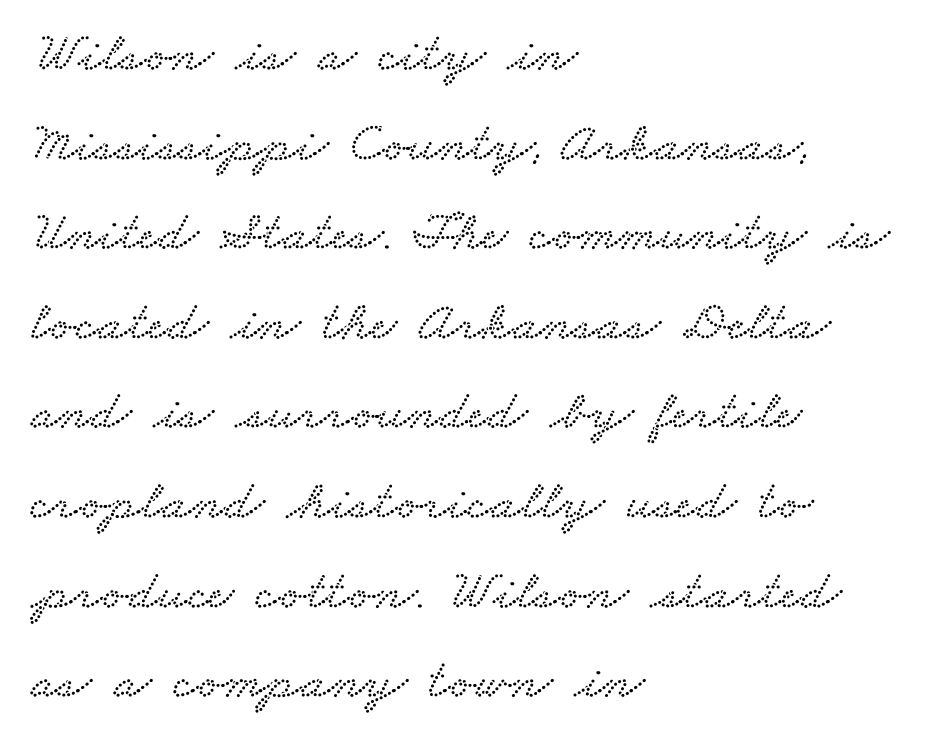
Q: Is the typeface a serif or a sans-serif typeface? A: Serif.
Q: Is the text underlined? A: No.
Q: How is the paragraph aligned? A: Left-aligned.
Q: Is the spacing between letters normal or unusually wide? A: Normal.
Q: Is the spacing between lines tight, normal or loose? A: Normal.
Q: Width (condensed, normal, or wide)? A: Wide.
Q: Stroke contrast? A: Low.
Q: x-height? A: Small.
Q: Monospaced? A: No.
